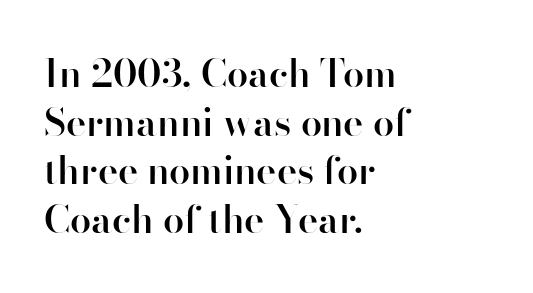
{"serif": "no", "italic": "no", "bold": "semi", "weight": "semibold", "width": "normal", "stroke_contrast": "high", "x_height": "small", "monospaced": "no", "underline": "no", "align": "left", "line_spacing": "normal", "line_spacing_ratio": 1.28, "letter_spacing": "normal", "letter_spacing_em": 0.0, "glyph_px": 38}
